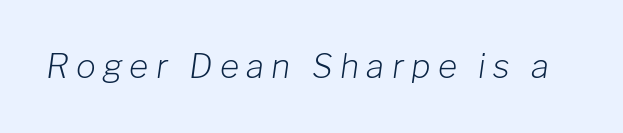
{"italic": "yes", "lean": "right", "slant_degrees": 8, "bold": "no", "weight": "light", "width": "normal", "stroke_contrast": "low", "x_height": "medium", "monospaced": "no", "underline": "no", "letter_spacing": "wide", "letter_spacing_em": 0.22, "glyph_px": 33}
